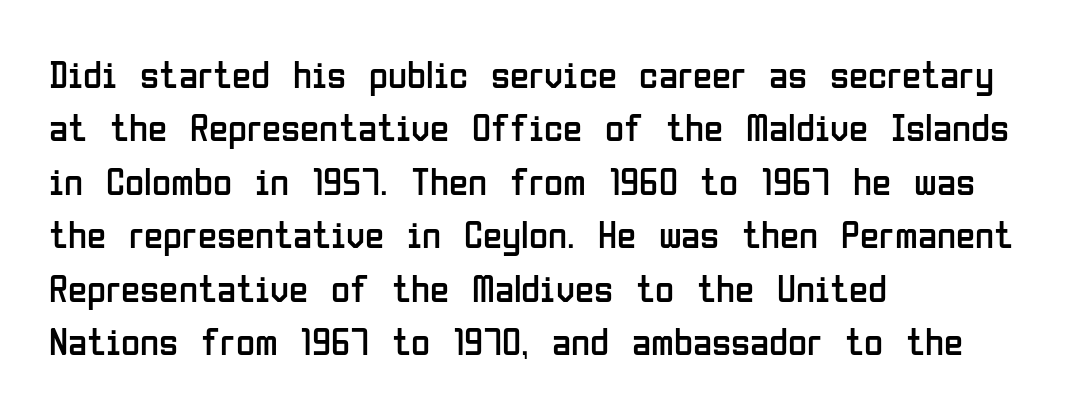
{"serif": "no", "italic": "no", "bold": "no", "weight": "regular", "width": "condensed", "stroke_contrast": "low", "x_height": "medium", "monospaced": "no", "underline": "no", "align": "left", "line_spacing": "normal", "line_spacing_ratio": 1.37, "letter_spacing": "normal", "letter_spacing_em": 0.0, "glyph_px": 39}
